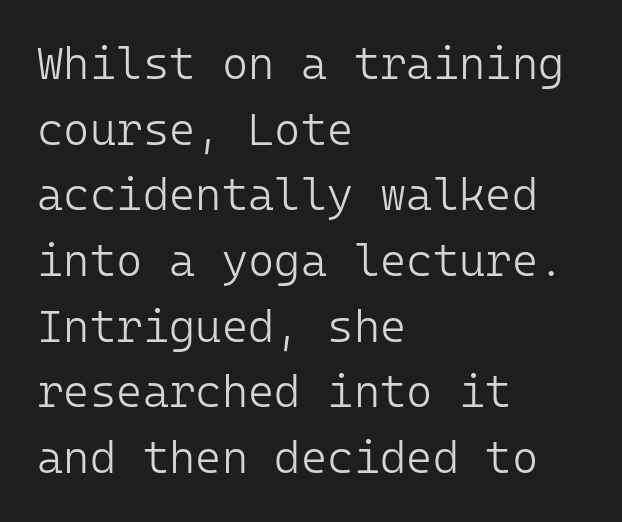
Q: Is the text bold? A: No.
Q: Is the text italic (slanted)? A: No, it is upright.
Q: Is the typeface a serif or a sans-serif typeface? A: Sans-serif.
Q: Is the text underlined? A: No.
Q: How is the paragraph aligned? A: Left-aligned.
Q: Is the spacing between letters normal or unusually wide? A: Normal.
Q: Is the spacing between lines tight, normal or loose? A: Normal.
Q: Width (condensed, normal, or wide)? A: Normal.
Q: Stroke contrast? A: Low.
Q: x-height? A: Medium.
Q: Monospaced? A: Yes.
